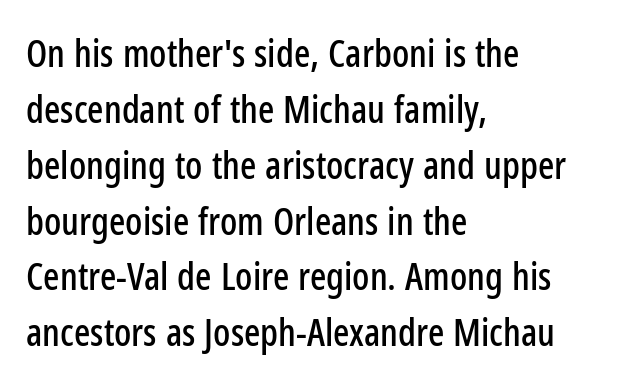
The image shows 38 px condensed sans-serif type, upright; set left-aligned, normal line spacing (1.47x), normal letter spacing, not underlined; low stroke contrast and a medium x-height.
